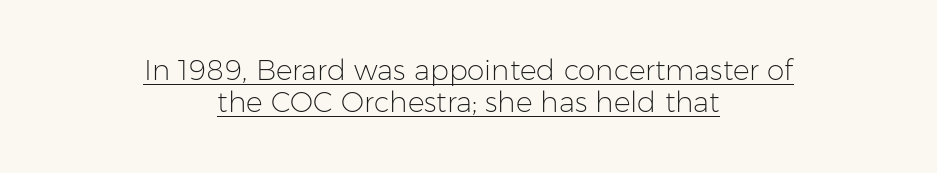
{"serif": "no", "italic": "no", "bold": "no", "weight": "light", "width": "normal", "stroke_contrast": "low", "x_height": "medium", "monospaced": "no", "underline": "yes", "align": "center", "line_spacing": "tight", "line_spacing_ratio": 1.15, "letter_spacing": "normal", "letter_spacing_em": 0.0, "glyph_px": 28}
